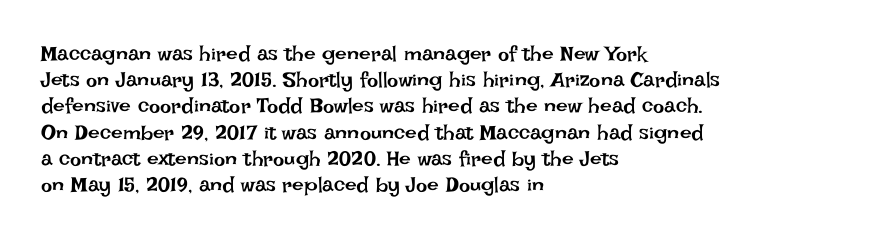
Q: Is the text bold? A: No.
Q: Is the text italic (slanted)? A: No, it is upright.
Q: Is the text underlined? A: No.
Q: How is the paragraph aligned? A: Left-aligned.
Q: Is the spacing between letters normal or unusually wide? A: Normal.
Q: Is the spacing between lines tight, normal or loose? A: Normal.
